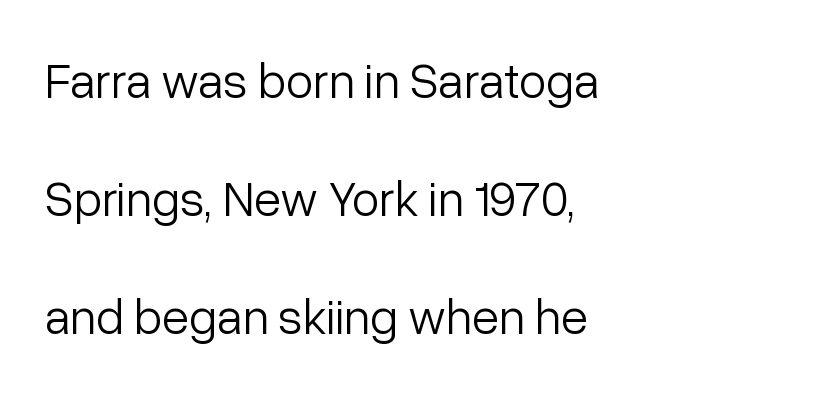
The image shows 50 px light sans-serif type, upright; set left-aligned, loose line spacing (2.36x), normal letter spacing, not underlined; low stroke contrast and a medium x-height.
